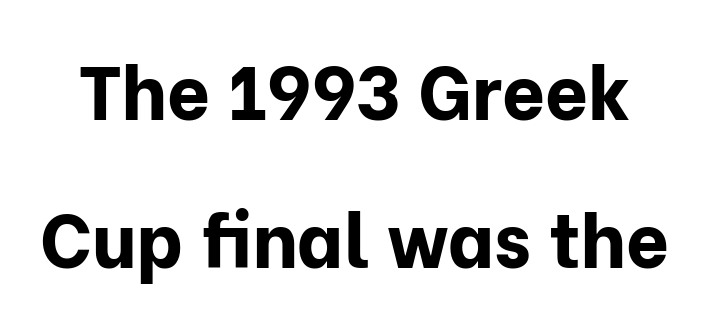
The space beneath each line is pristine and unruled. Look at the stroke-to-counter ratio: heavy, a bold. Tracking here is standard; glyphs follow each other at the usual distance. Regarding leading, the lines here are spaced well apart.
